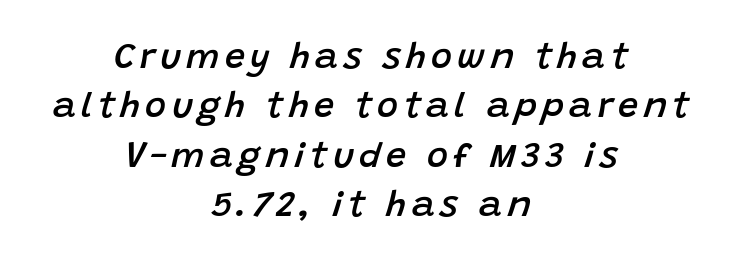
The image shows 36 px semibold type, italic (leaning right); set centered, normal line spacing (1.37x), not underlined; low stroke contrast and a large x-height.
